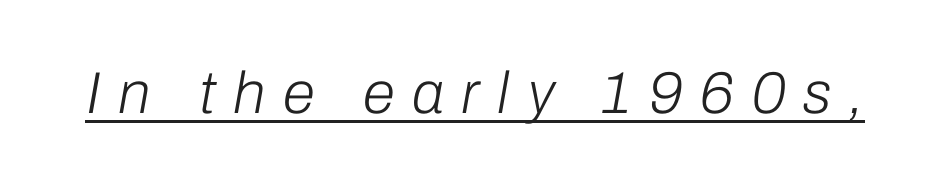
{"italic": "yes", "lean": "right", "slant_degrees": 10, "bold": "no", "weight": "light", "width": "normal", "stroke_contrast": "low", "x_height": "medium", "monospaced": "no", "underline": "yes", "letter_spacing": "wide", "letter_spacing_em": 0.3, "glyph_px": 59}
